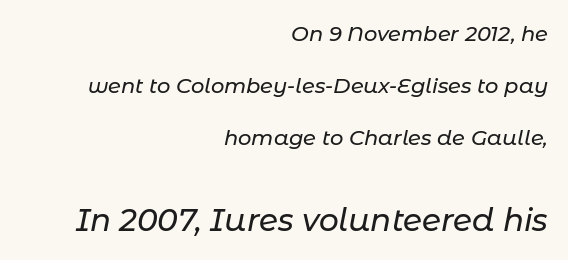
The passage shown has conventional tracking throughout. Leading: increased. The more generous point size was reserved for the lower chunk. Unmarked baselines from the first word to the last. Looking at the ascenders, they clearly lean. These lines are rendered in a variable-pitch font.
